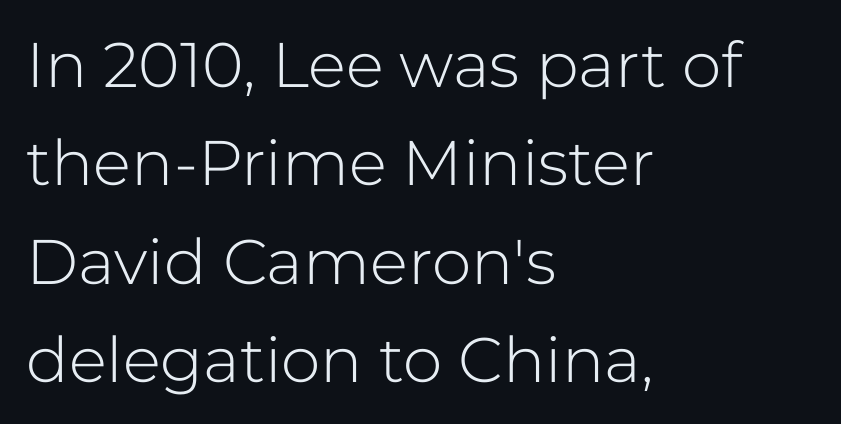
The image shows 63 px light sans-serif type, upright; set left-aligned, normal line spacing (1.56x), normal letter spacing, not underlined; low stroke contrast and a medium x-height.
